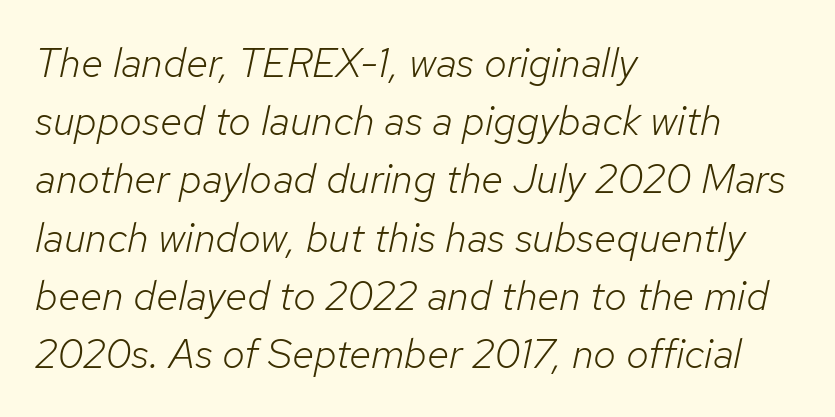
Ink coverage per letter is moderate at most. This block has exactly the height ordinary leading produces. The gaps between neighbouring characters are ordinary and unremarkable. The specimen reads as italic at a glance.
